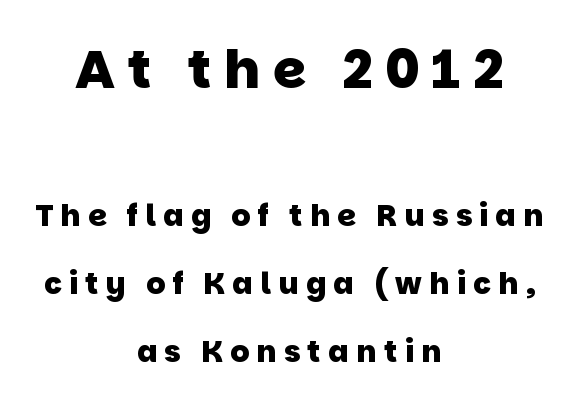
{"serif": "no", "bold": "yes", "weight": "heavy", "width": "normal", "stroke_contrast": "low", "x_height": "large", "monospaced": "no", "underline": "no", "align": "center", "line_spacing": "loose", "line_spacing_ratio": 2.26, "letter_spacing": "wide", "letter_spacing_em": 0.24, "larger_block": "first", "size_ratio": 1.77, "glyph_px": 53}
